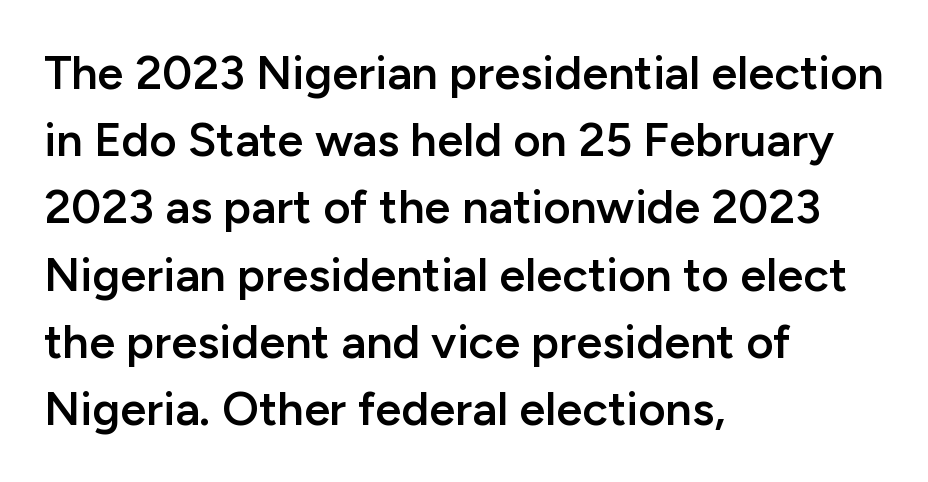
The image shows 47 px semibold sans-serif type, upright; set left-aligned, normal line spacing (1.43x), normal letter spacing, not underlined; low stroke contrast and a medium x-height.
